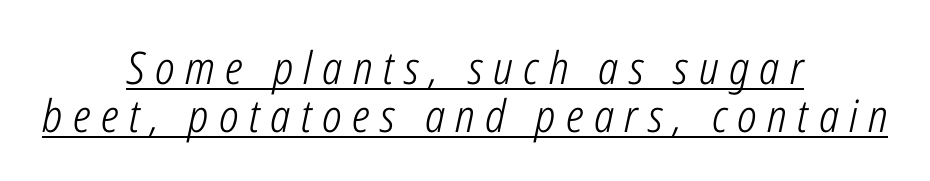
Notice how descenders almost collide with the ascenders below — that's tight leading. Is this a fixed-width face? No — the glyphs have proportional, varying widths. These glyphs show unthickened strokes, regular width or finer. This sample carries an underscore along the baseline area. This rendering widens character spacing well past its baseline value. The paragraph has two soft edges and a firm central axis.
